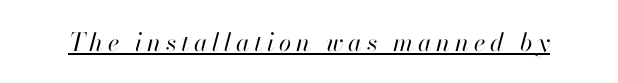
The image shows 25 px text type, italic (leaning right); set underlined.
